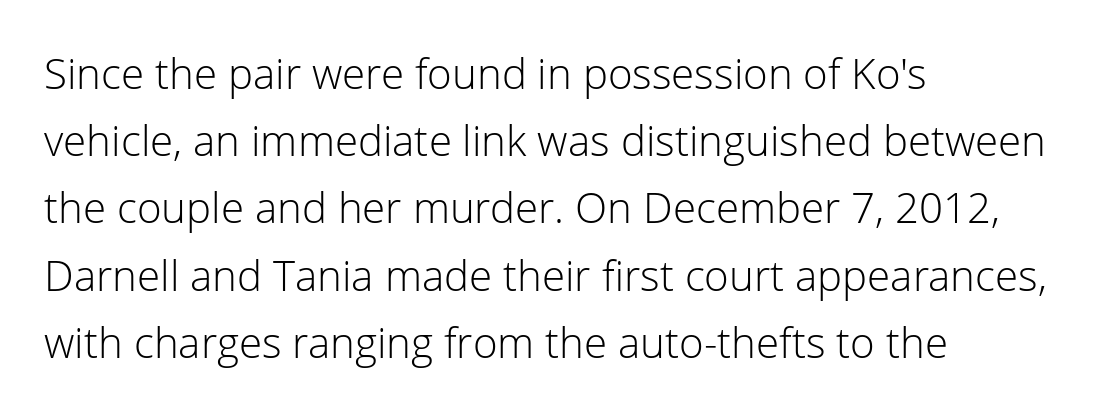
The image shows 42 px light sans-serif type, upright; set left-aligned, normal line spacing (1.6x), normal letter spacing, not underlined; low stroke contrast and a medium x-height.
